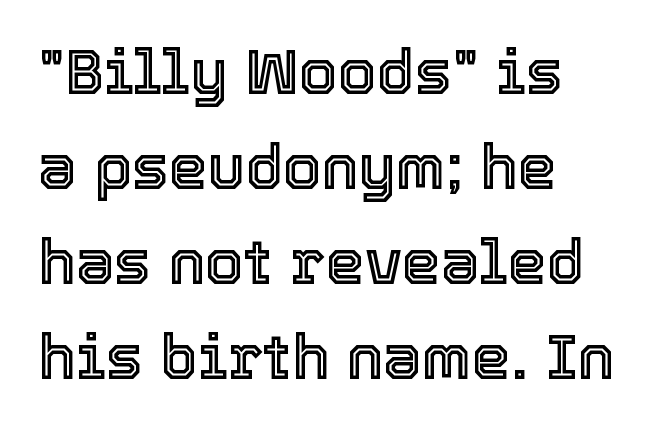
The image shows 62 px text type, upright; set left-aligned, normal line spacing (1.53x), normal letter spacing, not underlined; a medium x-height.
